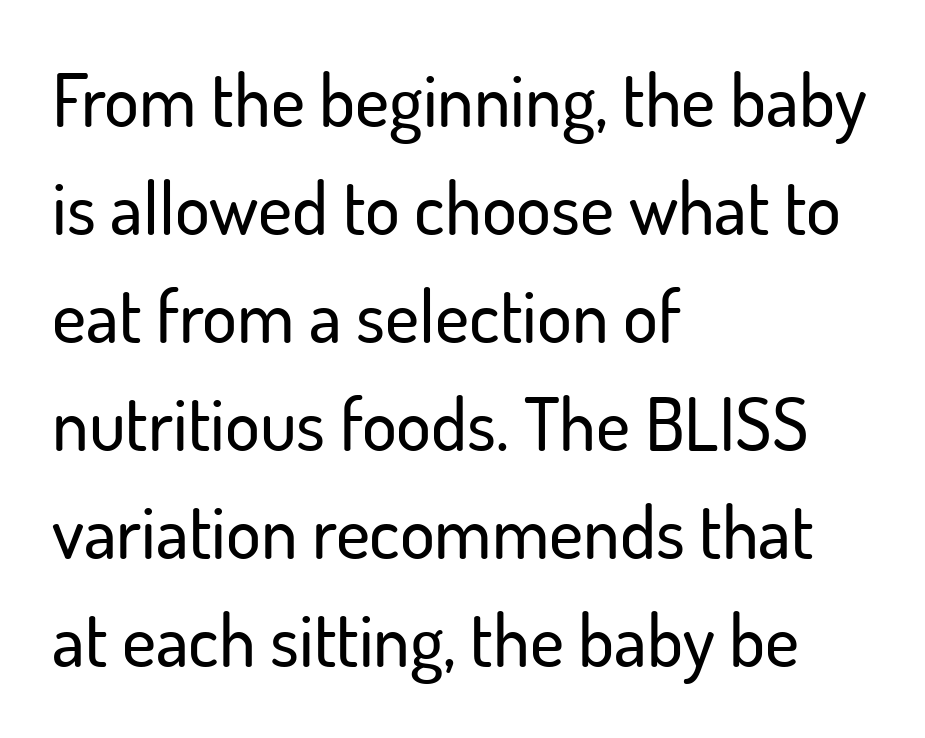
The image shows 73 px sans-serif type, upright; set left-aligned, normal line spacing (1.48x), normal letter spacing, not underlined; low stroke contrast and a small x-height.
